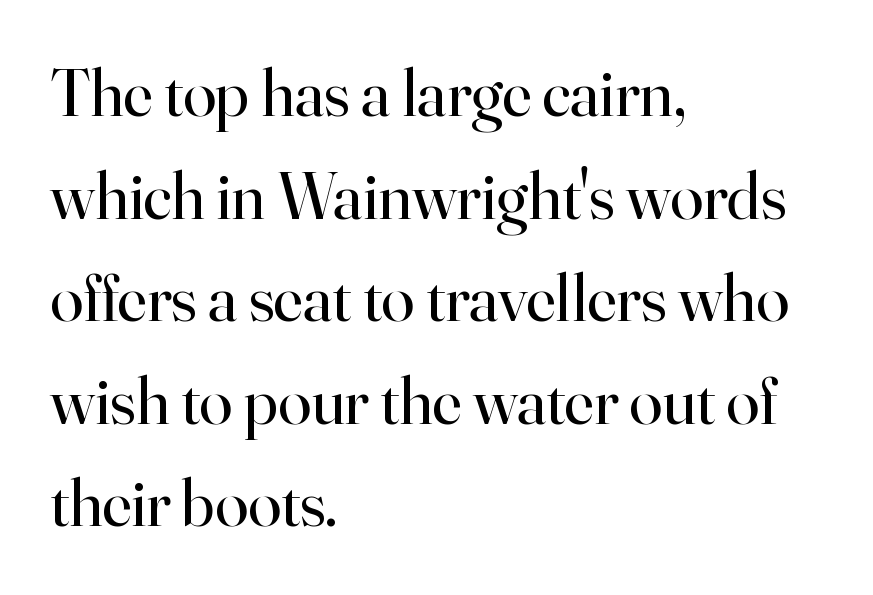
Letterform terminals end in serifs throughout the passage. Weight: regular or lighter. Think of a printed novel: that variable character pitch is what you see here. Line spacing here is normal. Each row of text sits above clean, open space. The letters stand upright; this is a roman face.
